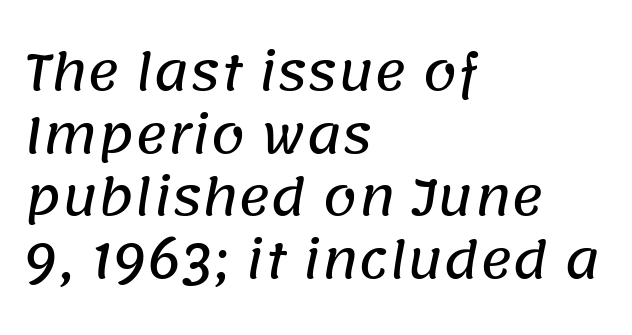
The passage shown stacks its lines at a standard gap. Descender tails drop into unmarked territory. Think of a printed novel: that variable character pitch is what you see here. Observe the absence of serifs on each vertical stroke in this sample. The setting favours the left margin, as ordinary paragraphs usually do.
